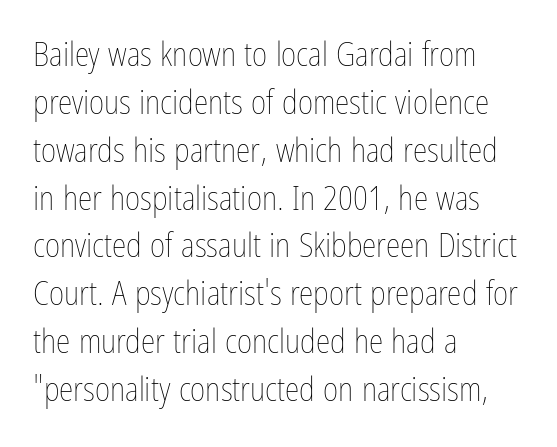
Q: Is the text bold? A: No.
Q: Is the text italic (slanted)? A: No, it is upright.
Q: Is the text underlined? A: No.
Q: How is the paragraph aligned? A: Left-aligned.
Q: Is the spacing between letters normal or unusually wide? A: Normal.
Q: Is the spacing between lines tight, normal or loose? A: Normal.
Q: Width (condensed, normal, or wide)? A: Condensed.
Q: Stroke contrast? A: Low.
Q: x-height? A: Medium.
Q: Monospaced? A: No.
